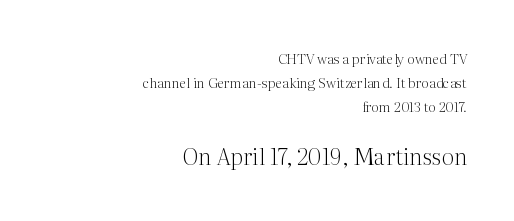
The font's upright variant was chosen for this text. Bold? No — there's no thickening of the strokes. These two chunks differ in scale, with the bottom chunk taking the larger measure. Descenders hang freely into open space. Observe the ordinary spacing: letters are neighbours, not strangers.
